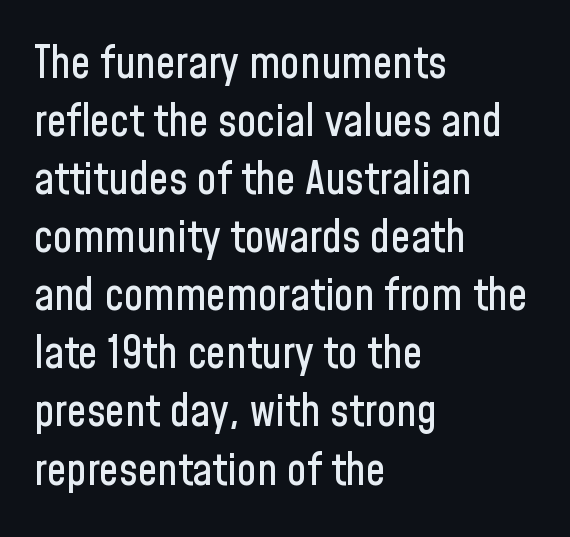
The image shows 44 px condensed sans-serif type, upright; set left-aligned, normal line spacing (1.32x), normal letter spacing, not underlined; low stroke contrast and a medium x-height.
